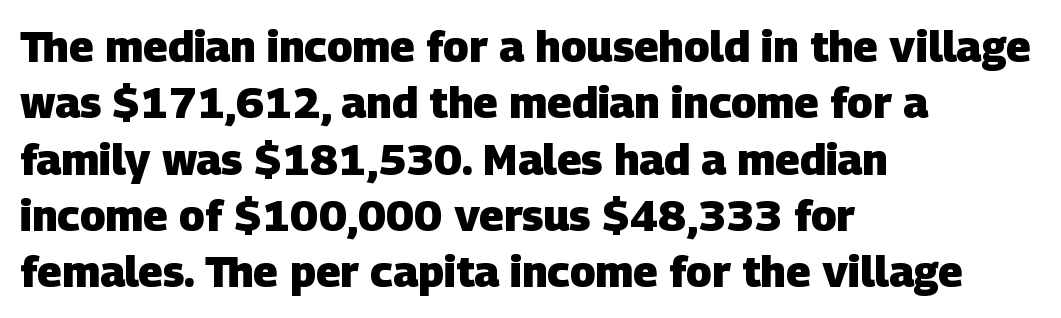
The image shows 43 px heavy sans-serif type; set left-aligned, normal line spacing (1.31x), normal letter spacing, not underlined; low stroke contrast and a large x-height.
